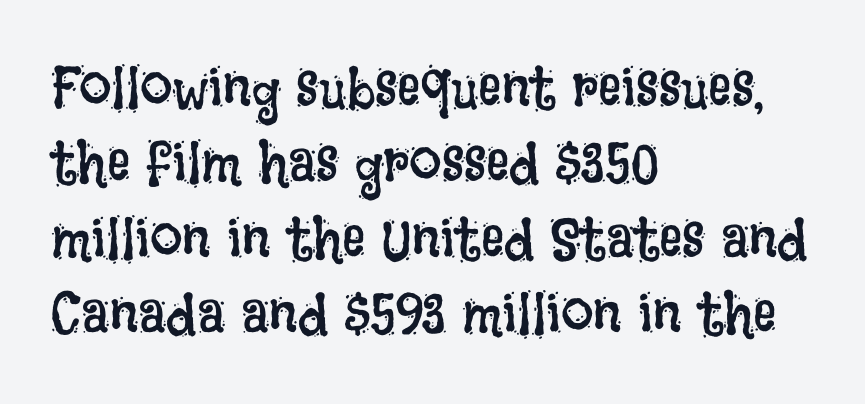
{"italic": "no", "bold": "no", "weight": "regular", "width": "condensed", "stroke_contrast": "low", "x_height": "large", "monospaced": "no", "underline": "no", "align": "left", "line_spacing": "normal", "line_spacing_ratio": 1.3, "letter_spacing": "normal", "letter_spacing_em": 0.0, "glyph_px": 58}
